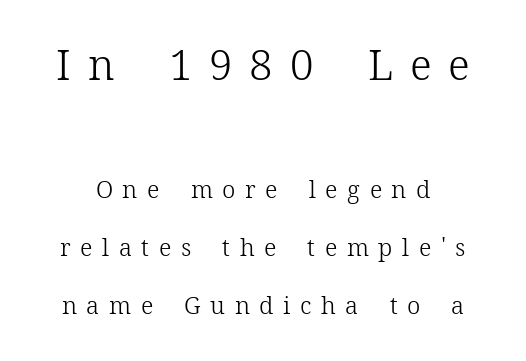
Q: Is the text bold? A: No.
Q: Is the text italic (slanted)? A: No, it is upright.
Q: Is the typeface a serif or a sans-serif typeface? A: Serif.
Q: Is the text underlined? A: No.
Q: Is the spacing between letters normal or unusually wide? A: Unusually wide.
Q: Is the spacing between lines tight, normal or loose? A: Loose.
Q: Which block of text is set in a larger size, the first (top) or the second (bottom)? A: The first (top) one.
Q: Width (condensed, normal, or wide)? A: Normal.
Q: Stroke contrast? A: Low.
Q: x-height? A: Medium.
Q: Monospaced? A: No.
